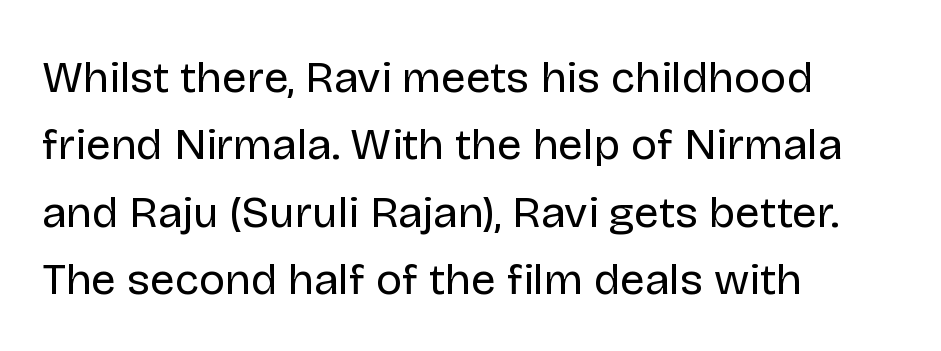
Observe the ordinary spacing: letters are neighbours, not strangers. Reading down the column, the eye jumps a familiar distance to each next line. The face looks like a standard text weight, possibly lighter. Posture: upright roman. You could not count columns in this text — the font is proportionally spaced. The foot of each line stays bare and open.
